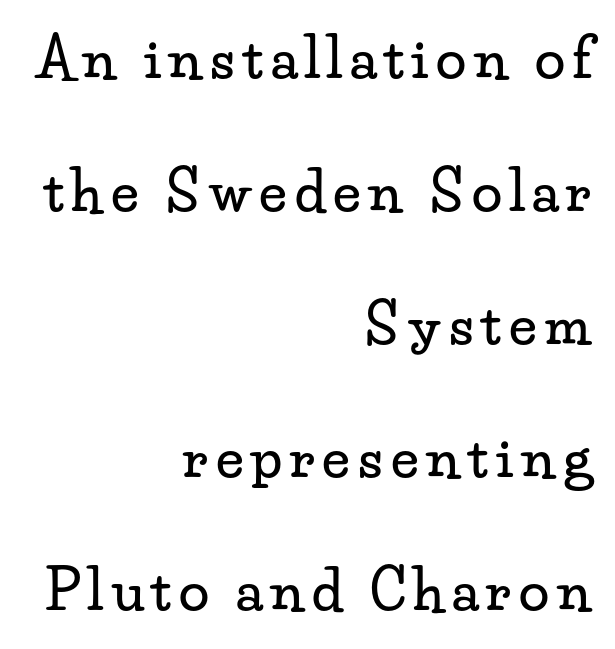
Note the varied advance widths — an 'i' is clearly narrower than an 'm'. This rendering employs a face with finishing strokes, i.e., a serif. The gap between lines stays unmarked. Interline gaps are noticeably wide in this sample. Posture: vertical. A flush-right, rag-left setting is used for this passage.
